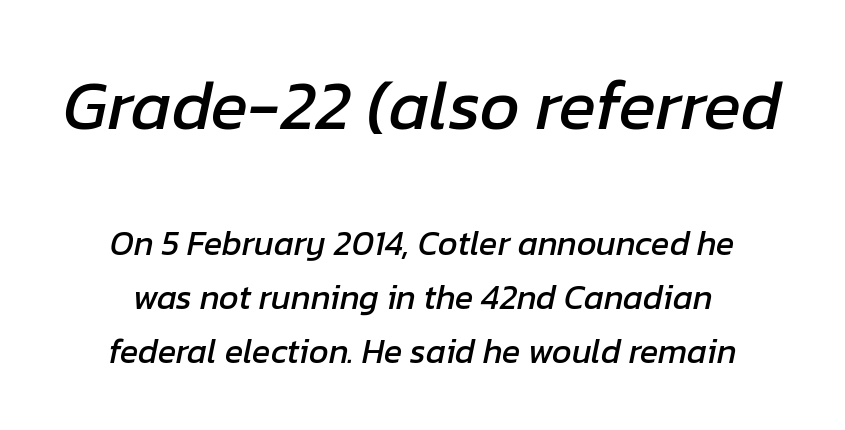
Q: Is the text italic (slanted)? A: Yes, it leans right by about 12 degrees.
Q: Is the text underlined? A: No.
Q: How is the paragraph aligned? A: Centered.
Q: Is the spacing between letters normal or unusually wide? A: Normal.
Q: Is the spacing between lines tight, normal or loose? A: Normal.
Q: Which block of text is set in a larger size, the first (top) or the second (bottom)? A: The first (top) one.
Q: Width (condensed, normal, or wide)? A: Normal.
Q: Stroke contrast? A: Low.
Q: x-height? A: Medium.
Q: Monospaced? A: No.
